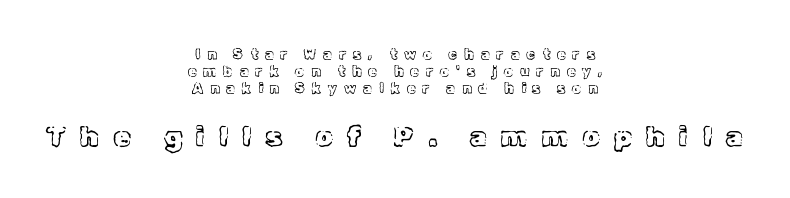
The passage shown is typed in a proportional face where columns would drift. The typesetter chose a symmetrical, centered arrangement here. Quick note: underline off. Every stem runs plumb, perpendicular to the baseline.
